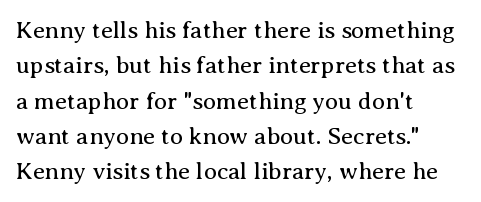
The image shows 24 px text type, upright; set left-aligned, normal line spacing (1.47x), normal letter spacing, not underlined.
